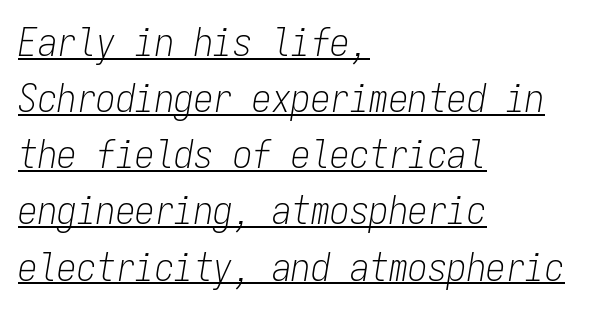
{"italic": "yes", "lean": "right", "slant_degrees": 9, "bold": "no", "weight": "light", "width": "condensed", "stroke_contrast": "low", "x_height": "medium", "monospaced": "yes", "underline": "yes", "align": "left", "line_spacing": "normal", "line_spacing_ratio": 1.44, "letter_spacing": "normal", "letter_spacing_em": 0.0, "glyph_px": 39}
